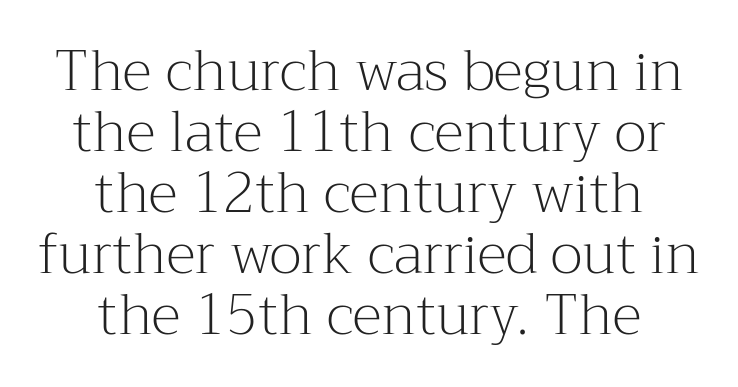
A student would call this center alignment; a typographer would say set centered. Honestly, there is no underline to notice here at all. What stands out about the letter spacing? Nothing — it is the standard amount. Every stem runs plumb, perpendicular to the baseline. The passage shown is typed in a proportional face where columns would drift.
